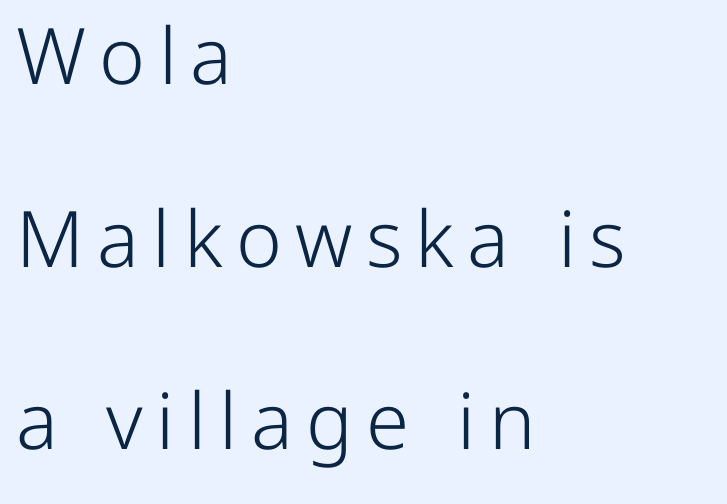
The image shows 78 px light sans-serif type, upright; set left-aligned, loose line spacing (2.34x), not underlined; low stroke contrast and a medium x-height.
